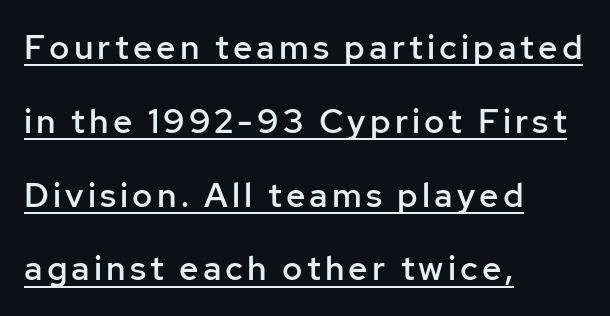
Baseline-to-baseline distance is far greater than the letter height. Glance below the letters and you will spot a drawn line. Emphasis by weight is partial: semibold. Casual observation: everything's shoved over to the left. The rendering uses natural spacing where letterforms have individual widths.
